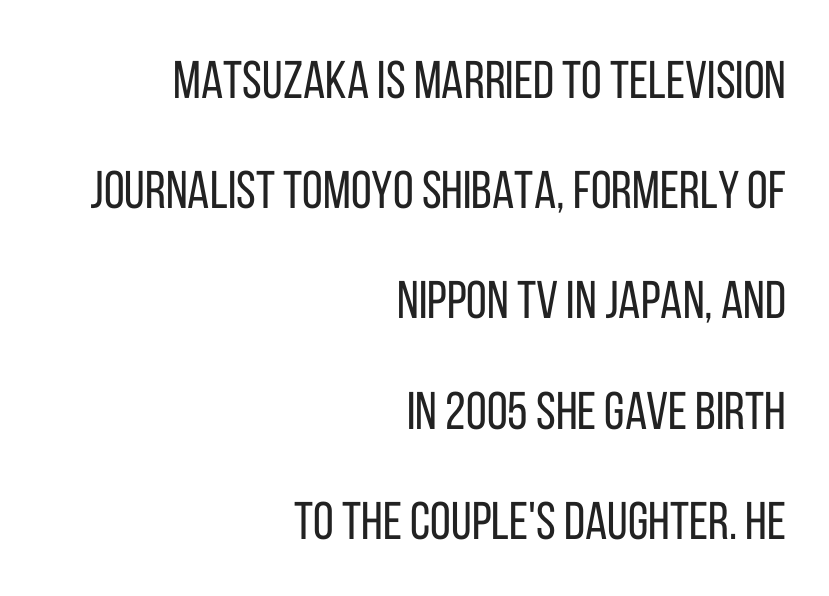
Look at the bottom of the vertical strokes: they stop flat, with no serifs. The letters stand straight up with perfectly vertical stems. The passage shown is not underscored anywhere. Honestly, the letter spacing is just normal — you wouldn't notice it. The cut favours lightness, reaching ordinary text weight at its darkest.
